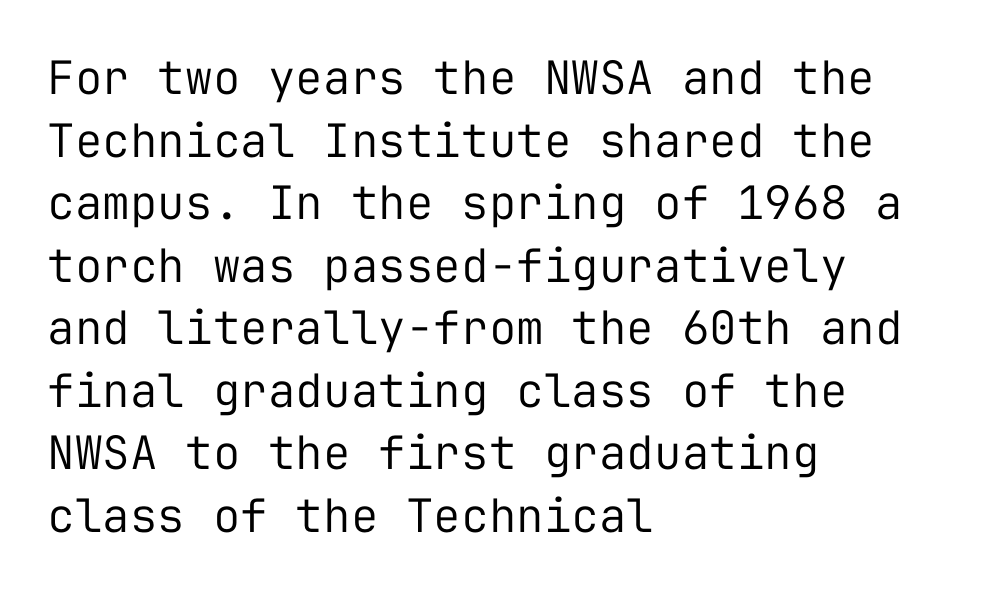
{"serif": "no", "italic": "no", "bold": "no", "weight": "regular", "width": "normal", "stroke_contrast": "low", "x_height": "medium", "monospaced": "yes", "underline": "no", "align": "left", "line_spacing": "normal", "line_spacing_ratio": 1.36, "letter_spacing": "normal", "letter_spacing_em": 0.0, "glyph_px": 46}
